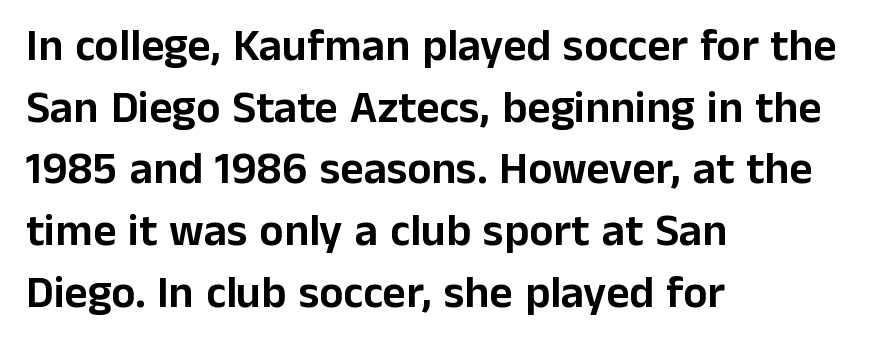
Q: Is the text italic (slanted)? A: No, it is upright.
Q: Is the typeface a serif or a sans-serif typeface? A: Sans-serif.
Q: Is the text underlined? A: No.
Q: How is the paragraph aligned? A: Left-aligned.
Q: Is the spacing between letters normal or unusually wide? A: Normal.
Q: Is the spacing between lines tight, normal or loose? A: Normal.
Q: Width (condensed, normal, or wide)? A: Normal.
Q: Stroke contrast? A: Low.
Q: x-height? A: Medium.
Q: Monospaced? A: No.
